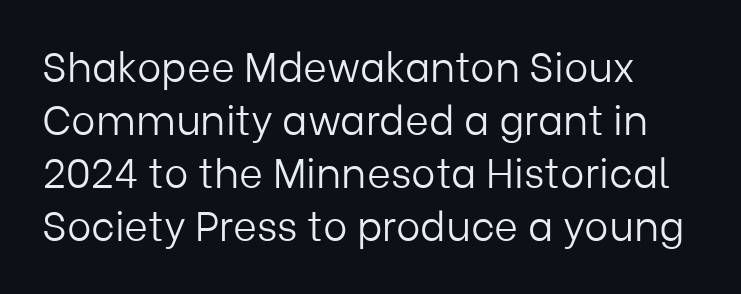
The line texture is even and compact thanks to regular tracking. What kind of face is this? One without serifs — a sans. The type sits square on the baseline with zero lean. Note the varied advance widths — an 'i' is clearly narrower than an 'm'. The space directly below the letters is spotless. Counters stay open thanks to moderate or lighter strokes.
